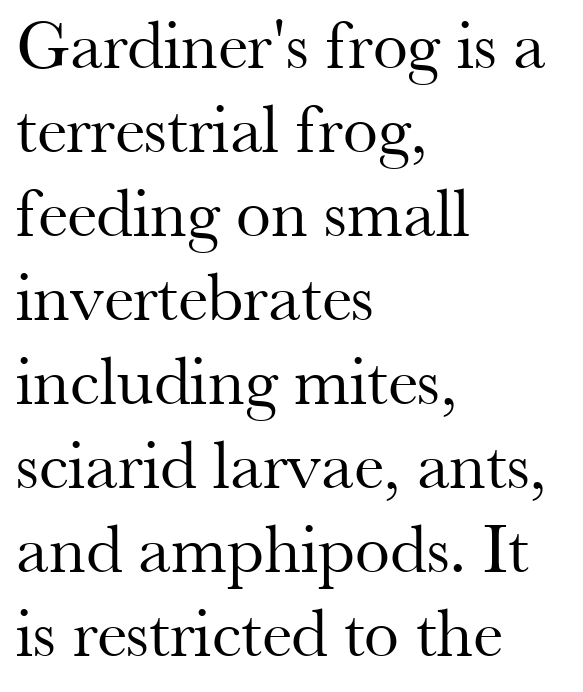
Q: Is the text bold? A: No.
Q: Is the text italic (slanted)? A: No, it is upright.
Q: Is the typeface a serif or a sans-serif typeface? A: Serif.
Q: Is the text underlined? A: No.
Q: How is the paragraph aligned? A: Left-aligned.
Q: Is the spacing between letters normal or unusually wide? A: Normal.
Q: Width (condensed, normal, or wide)? A: Normal.
Q: Stroke contrast? A: Medium.
Q: x-height? A: Small.
Q: Monospaced? A: No.
